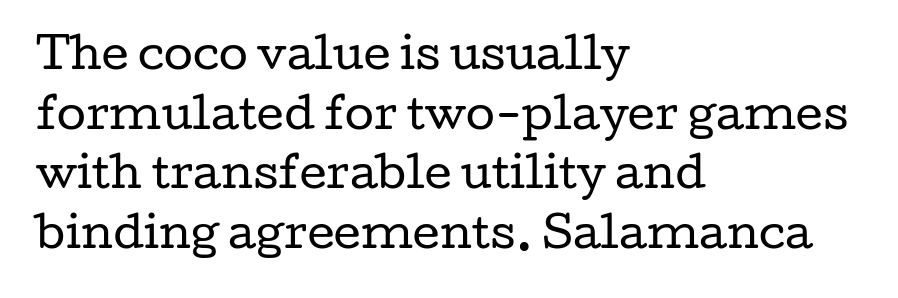
Q: Is the text bold? A: No.
Q: Is the text italic (slanted)? A: No, it is upright.
Q: Is the typeface a serif or a sans-serif typeface? A: Serif.
Q: Is the text underlined? A: No.
Q: How is the paragraph aligned? A: Left-aligned.
Q: Is the spacing between letters normal or unusually wide? A: Normal.
Q: Is the spacing between lines tight, normal or loose? A: Normal.
Q: Width (condensed, normal, or wide)? A: Wide.
Q: Stroke contrast? A: Low.
Q: x-height? A: Medium.
Q: Monospaced? A: No.
